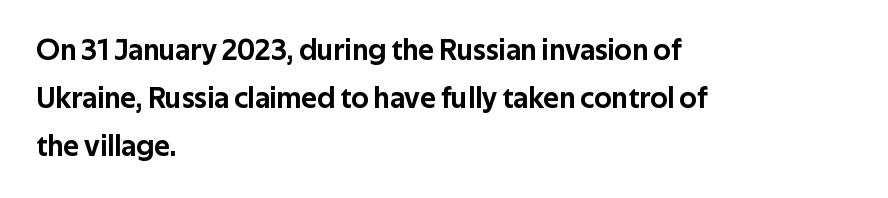
{"serif": "no", "italic": "no", "width": "normal", "stroke_contrast": "low", "x_height": "medium", "monospaced": "no", "underline": "no", "align": "left", "line_spacing": "normal", "line_spacing_ratio": 1.6, "letter_spacing": "normal", "letter_spacing_em": 0.0, "glyph_px": 30}
